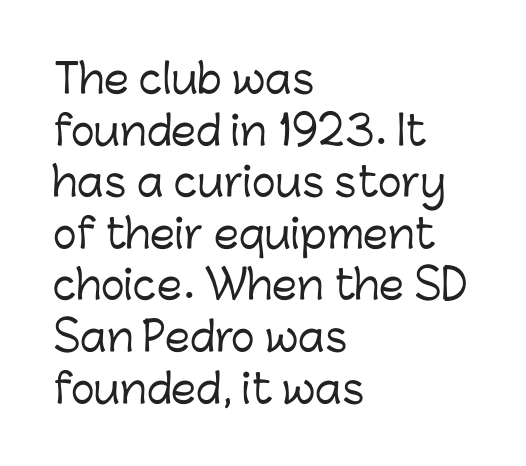
Q: Is the text italic (slanted)? A: No, it is upright.
Q: Is the typeface a serif or a sans-serif typeface? A: Sans-serif.
Q: Is the text underlined? A: No.
Q: How is the paragraph aligned? A: Left-aligned.
Q: Is the spacing between letters normal or unusually wide? A: Normal.
Q: Is the spacing between lines tight, normal or loose? A: Normal.
Q: Width (condensed, normal, or wide)? A: Normal.
Q: Stroke contrast? A: Low.
Q: x-height? A: Medium.
Q: Monospaced? A: No.
